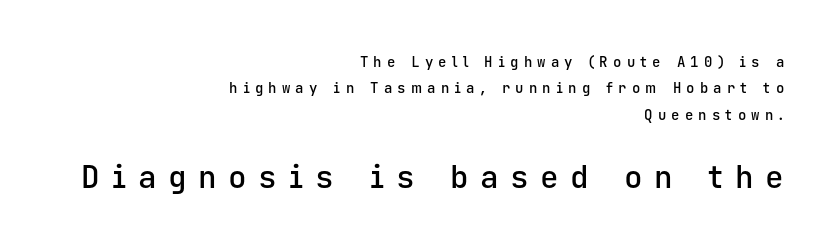
Two sizes are in play, and the larger belongs to the second block. These lines are rendered in a fixed-pitch font. Check where the strokes stop: nothing finishes them off — pure sans. Caption: multi-line text, flush right, ragged left.
